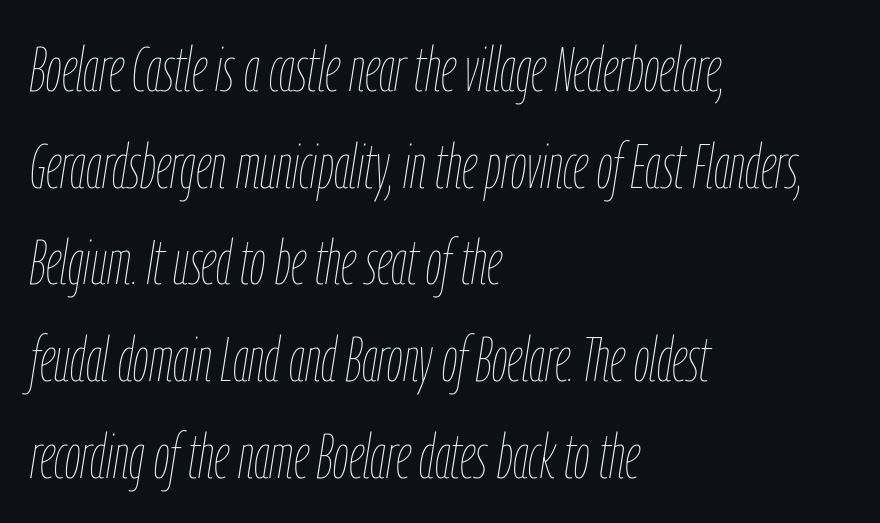
{"italic": "yes", "lean": "right", "slant_degrees": 9, "bold": "no", "weight": "thin", "width": "condensed", "stroke_contrast": "low", "x_height": "medium", "monospaced": "no", "underline": "no", "align": "left", "line_spacing": "normal", "line_spacing_ratio": 1.56, "letter_spacing": "normal", "letter_spacing_em": 0.0, "glyph_px": 62}
